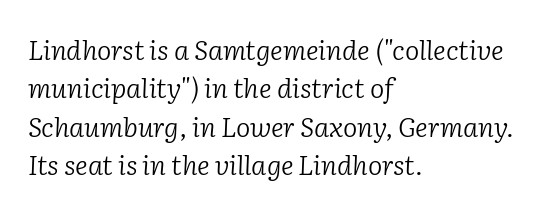
On a weight scale, this lands at 450 or below. The letterforms sit shoulder to shoulder at normal distance. A clean baseline with only descenders dipping below it. When letters slant like this, we call the style italic. The typesetter chose a ragged-right arrangement here.
